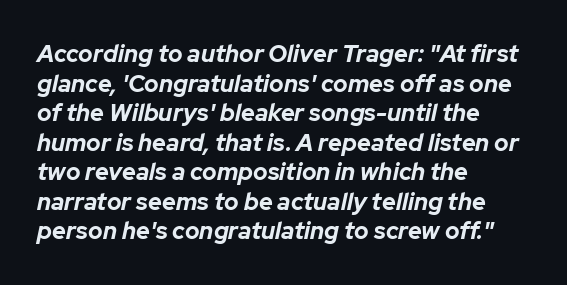
{"italic": "yes", "lean": "right", "slant_degrees": 12, "bold": "yes", "underline": "no", "align": "left", "line_spacing_ratio": 1.23, "letter_spacing": "normal", "letter_spacing_em": 0.0, "glyph_px": 24}
